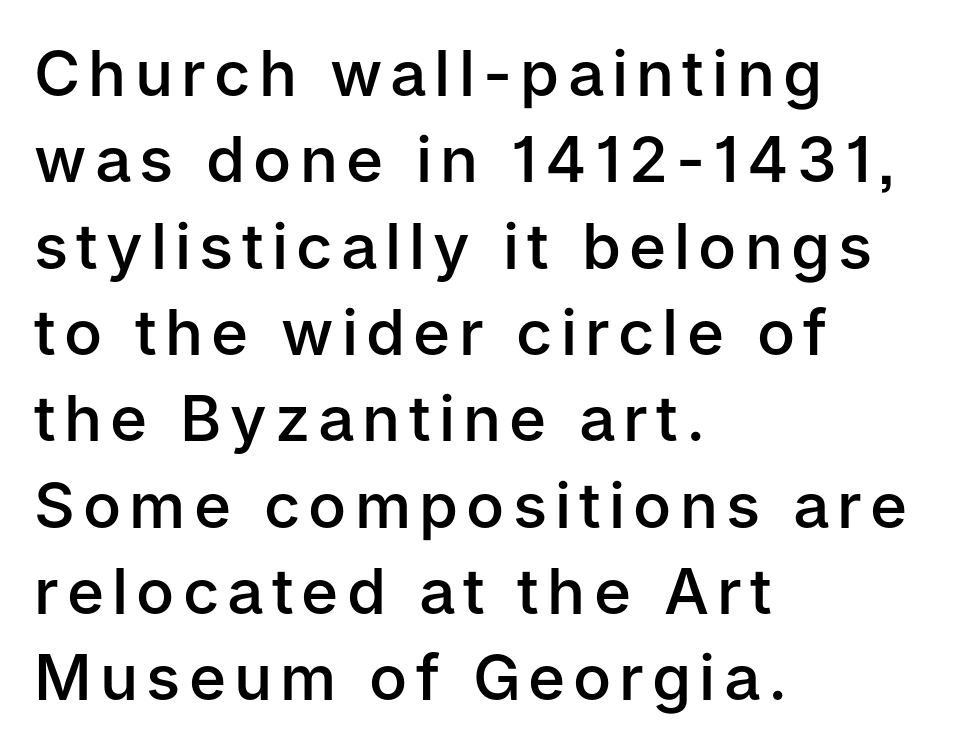
{"serif": "no", "italic": "no", "bold": "semi", "weight": "semibold", "width": "normal", "stroke_contrast": "low", "x_height": "medium", "monospaced": "no", "underline": "no", "align": "left", "line_spacing": "normal", "line_spacing_ratio": 1.37, "glyph_px": 63}
